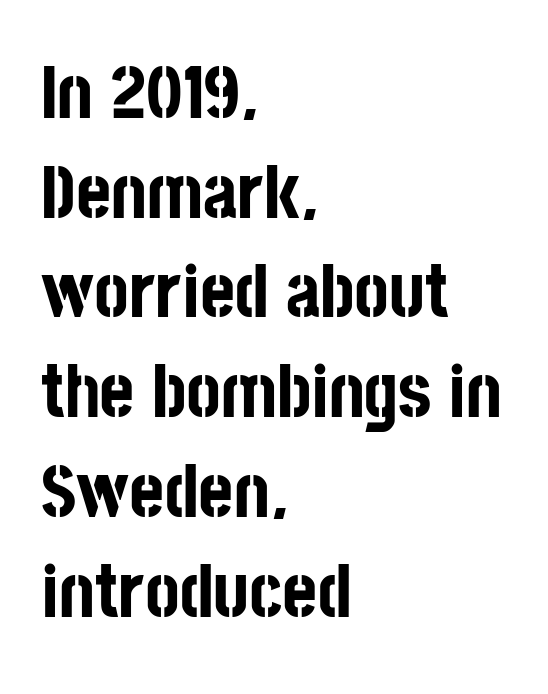
Caption: standard tracking, unaltered. Underline: absent. Check where the strokes stop: nothing finishes them off — pure sans. Ordinary non-slanted type is in use.
